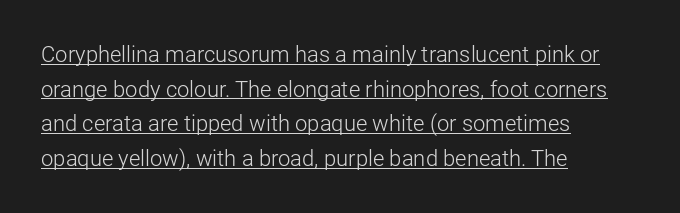
Summary of weight: not heavy and not bold. No italicization has been applied; the sample stays upright. The gaps between neighbouring characters are ordinary and unremarkable. What's the leading like? Ordinary, nothing unusual. A rule runs beneath these lines of type. Reading down the block, your eye returns to a fixed left position each line.
